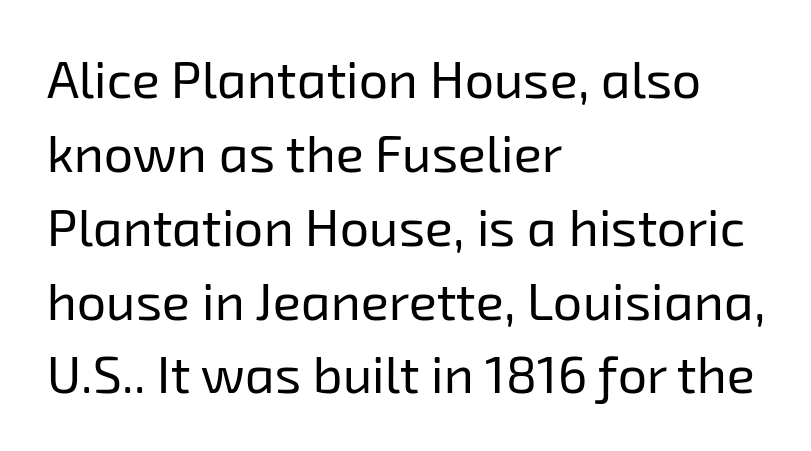
The image shows 52 px regular-weight sans-serif type; set left-aligned, normal line spacing (1.42x), normal letter spacing, not underlined; low stroke contrast and a medium x-height.
